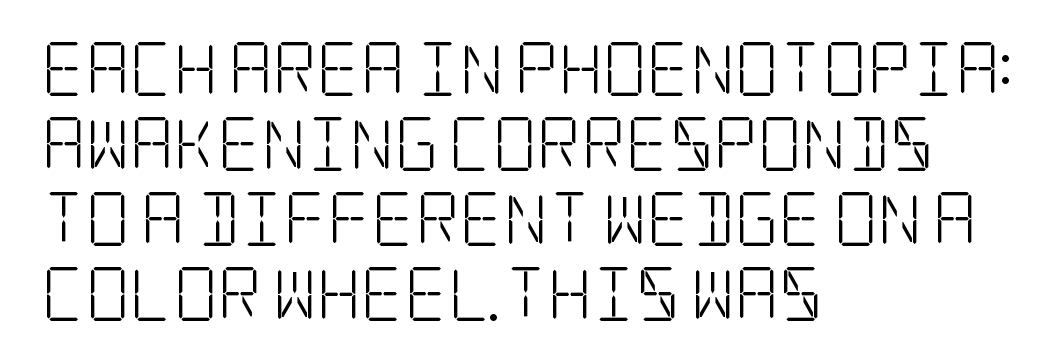
Q: Is the text bold? A: No.
Q: Is the text italic (slanted)? A: No, it is upright.
Q: Is the typeface a serif or a sans-serif typeface? A: Serif.
Q: Is the text underlined? A: No.
Q: How is the paragraph aligned? A: Left-aligned.
Q: Is the spacing between letters normal or unusually wide? A: Normal.
Q: Is the spacing between lines tight, normal or loose? A: Normal.
Q: Width (condensed, normal, or wide)? A: Condensed.
Q: Stroke contrast? A: Low.
Q: x-height? A: Large.
